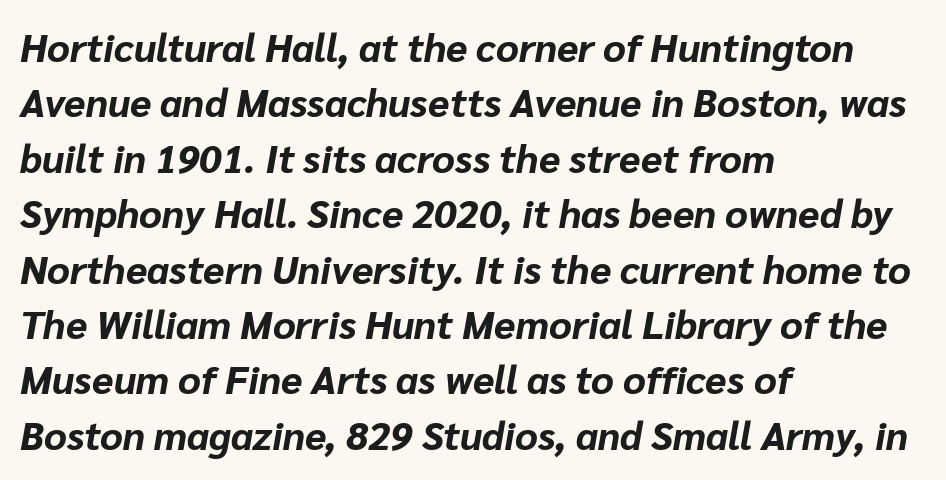
The image shows 39 px bold type, italic (leaning right); set left-aligned, normal line spacing (1.42x), normal letter spacing, not underlined; low stroke contrast and a medium x-height.
